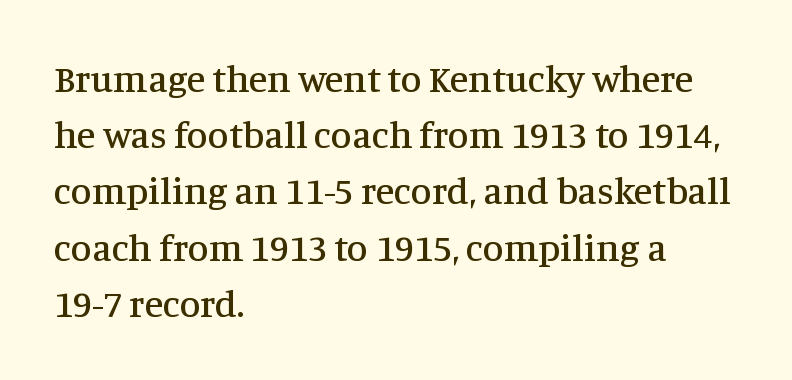
Examine the stroke ends and you'll spot serifs. One glance says typical: line gaps are just what's usual. Proportional: the letters do not fall into vertical columns. When letters stand straight like this, we call the style roman or upright. The setting favours the left margin, as ordinary paragraphs usually do.
